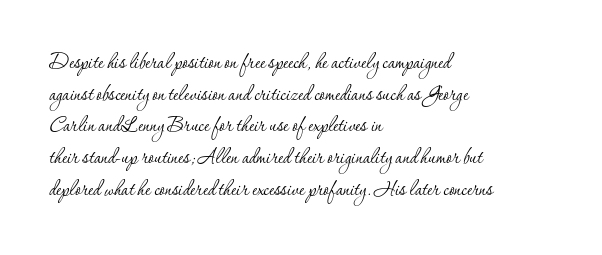
The characters are drawn with everyday or finer stroke widths. The string is rendered with underlining switched off. Leading matches the norm, producing a regular column. This sample uses plain, unmodified letter spacing.
